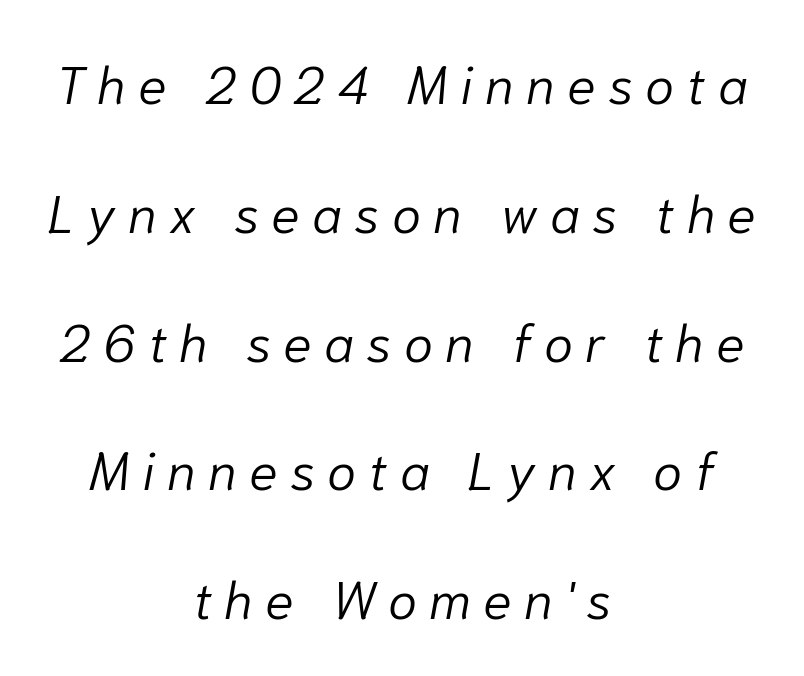
The image shows 53 px light type, italic (leaning right); set centered, loose line spacing (2.43x), unusually wide letter spacing (+0.23 em), not underlined; low stroke contrast and a medium x-height.
